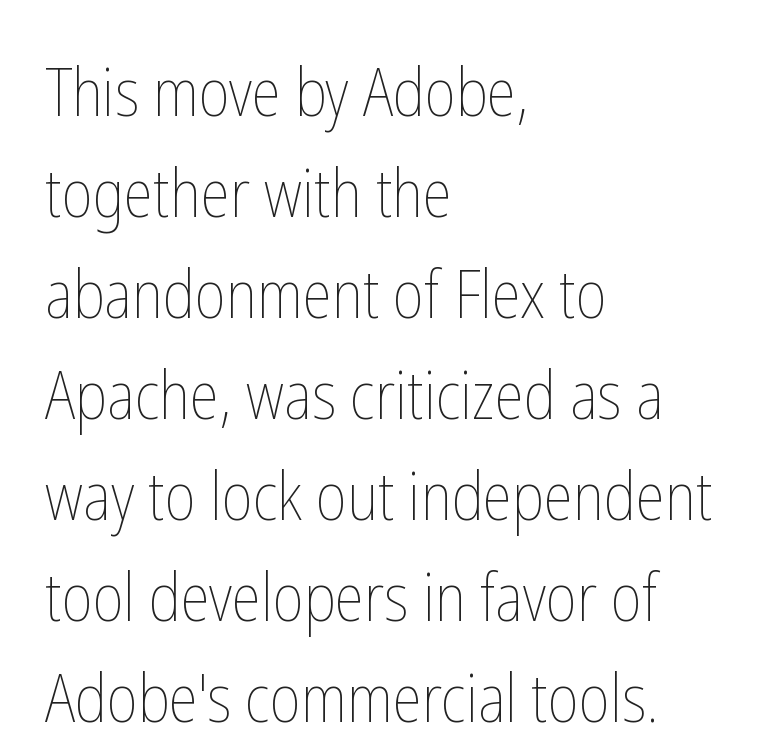
Q: Is the text bold? A: No.
Q: Is the text italic (slanted)? A: No, it is upright.
Q: Is the text underlined? A: No.
Q: How is the paragraph aligned? A: Left-aligned.
Q: Is the spacing between letters normal or unusually wide? A: Normal.
Q: Is the spacing between lines tight, normal or loose? A: Normal.
Q: Width (condensed, normal, or wide)? A: Condensed.
Q: Stroke contrast? A: Low.
Q: x-height? A: Medium.
Q: Monospaced? A: No.
